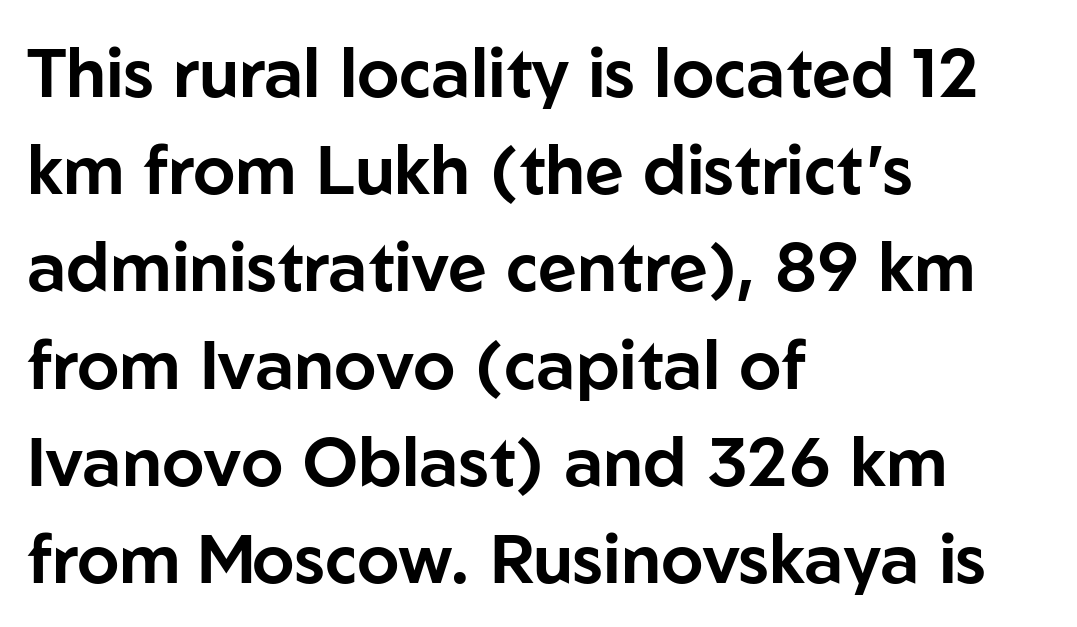
{"serif": "no", "italic": "no", "width": "normal", "stroke_contrast": "low", "x_height": "medium", "monospaced": "no", "underline": "no", "align": "left", "line_spacing": "normal", "line_spacing_ratio": 1.43, "letter_spacing": "normal", "letter_spacing_em": 0.0, "glyph_px": 68}
